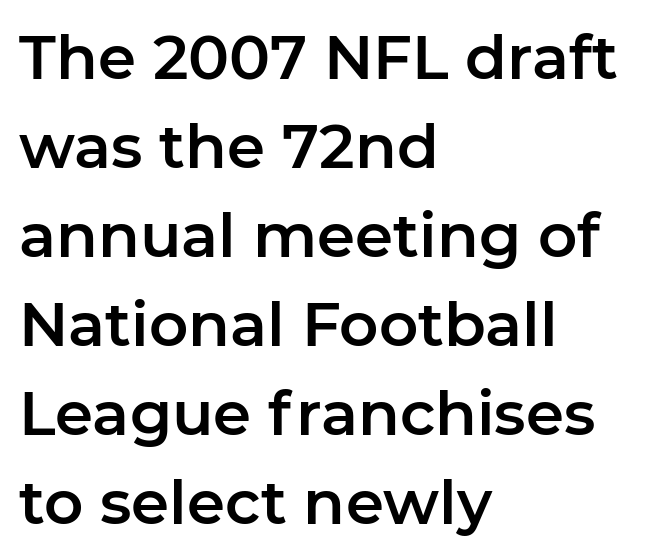
A roman cut, with each character standing at attention. There is no visible air inserted between adjacent glyphs. Is this a sans? Yes — the strokes have no serifs. The block of text has a typical density, with ordinary space between rows.
